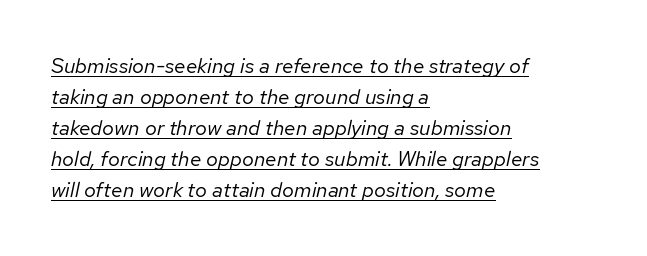
Q: Is the text bold? A: No.
Q: Is the text italic (slanted)? A: Yes, it leans right by about 12 degrees.
Q: Is the text underlined? A: Yes.
Q: How is the paragraph aligned? A: Left-aligned.
Q: Is the spacing between letters normal or unusually wide? A: Normal.
Q: Is the spacing between lines tight, normal or loose? A: Normal.
